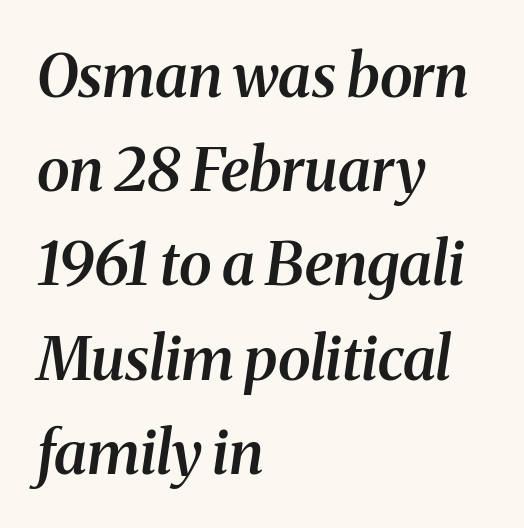
Q: Is the text bold? A: Semi-bold.
Q: Is the text italic (slanted)? A: Yes, it leans right by about 8 degrees.
Q: Is the typeface a serif or a sans-serif typeface? A: Serif.
Q: Is the text underlined? A: No.
Q: How is the paragraph aligned? A: Left-aligned.
Q: Is the spacing between letters normal or unusually wide? A: Normal.
Q: Is the spacing between lines tight, normal or loose? A: Normal.
Q: Width (condensed, normal, or wide)? A: Normal.
Q: Stroke contrast? A: Medium.
Q: x-height? A: Medium.
Q: Monospaced? A: No.
